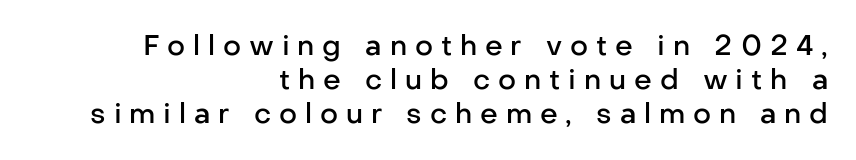
Glyph-to-glyph distance is far greater than everyday printed text. Honestly, there is no underline to notice here at all. In CSS terms this would be text-align: right. These lines are rendered in a variable-pitch font.
